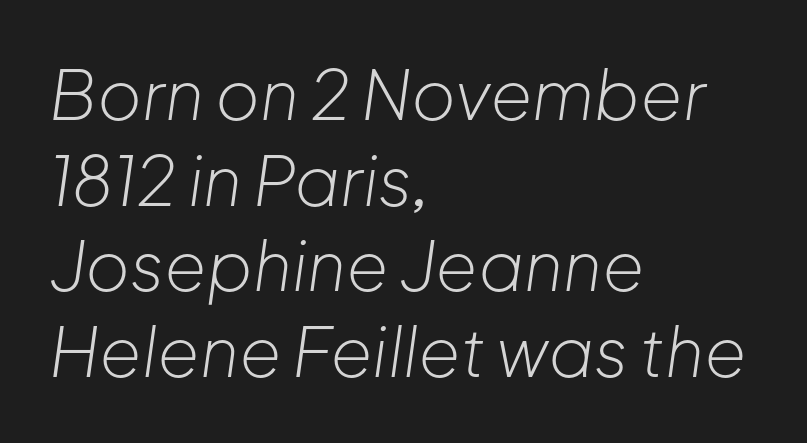
The image shows 68 px light type, italic (leaning right); set left-aligned, normal line spacing (1.26x), normal letter spacing, not underlined; low stroke contrast and a medium x-height.
